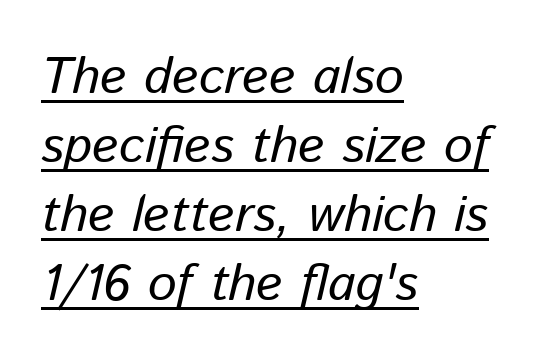
Baseline-to-baseline distance is the conventional proportion of letter height. In designer terms, the underline attribute is active on this setting. If you drew a ruler down the left edge, every line would touch it. Does the lettering tilt? It does — this is italic.
